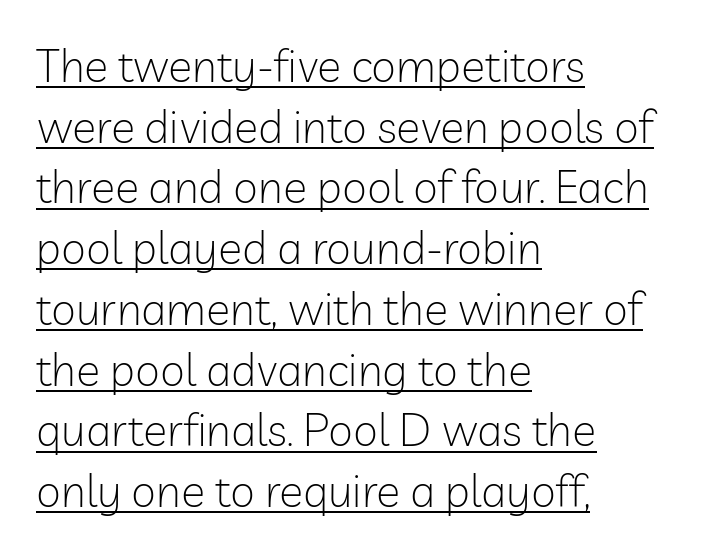
The image shows 45 px light sans-serif type, upright; set left-aligned, normal line spacing (1.35x), normal letter spacing, underlined; low stroke contrast and a medium x-height.
